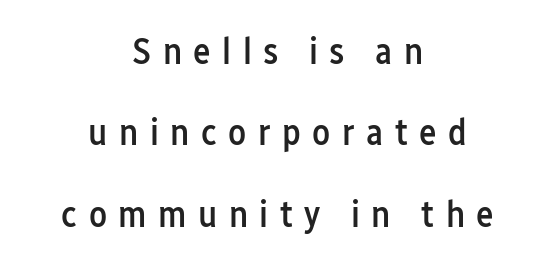
Look at the stroke-to-counter ratio: somewhat heavy, a semibold. Is this a fixed-width face? No — the glyphs have proportional, varying widths. The rendering inserts visible extra space after every character. Upright lettering throughout.
